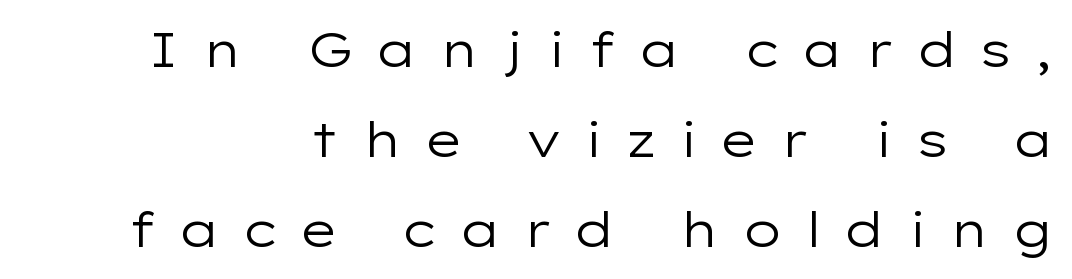
The image shows 49 px regular-weight, wide sans-serif type, upright; set line spacing 1.84x, unusually wide letter spacing (+0.44 em), not underlined; low stroke contrast and a medium x-height.
